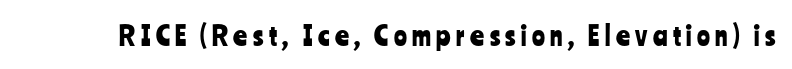
The image shows 27 px text type, upright; set unusually wide letter spacing (+0.2 em), not underlined.
